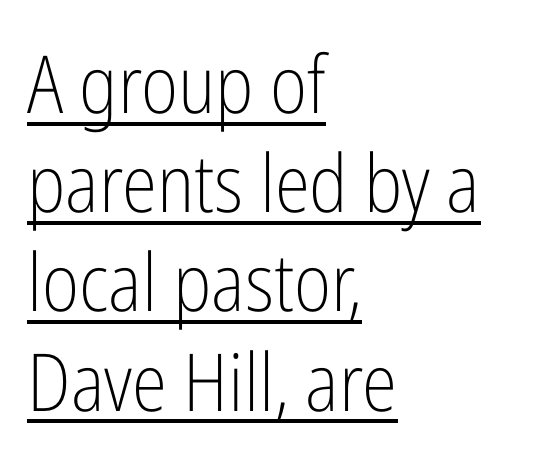
Think standard paragraph weight, or any step lighter than that. The rendering shows plain stroke endings on the letterforms — a sans-serif design. Notice how a bar underscores the lettering throughout. Teacher's note: observe the even left margin — that is flush-left alignment.
